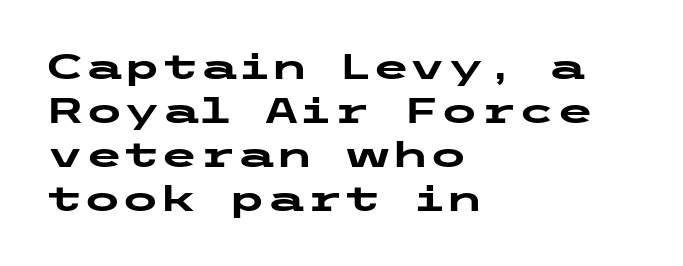
Q: Is the text bold? A: Yes.
Q: Is the text italic (slanted)? A: No, it is upright.
Q: Is the typeface a serif or a sans-serif typeface? A: Sans-serif.
Q: Is the text underlined? A: No.
Q: How is the paragraph aligned? A: Left-aligned.
Q: Is the spacing between letters normal or unusually wide? A: Normal.
Q: Is the spacing between lines tight, normal or loose? A: Normal.
Q: Width (condensed, normal, or wide)? A: Wide.
Q: Stroke contrast? A: Low.
Q: x-height? A: Medium.
